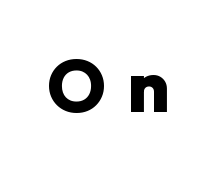
Q: Is the text bold? A: Yes.
Q: Is the text italic (slanted)? A: No, it is upright.
Q: Is the typeface a serif or a sans-serif typeface? A: Sans-serif.
Q: Is the text underlined? A: No.
Q: Is the spacing between letters normal or unusually wide? A: Unusually wide.
Q: Width (condensed, normal, or wide)? A: Normal.
Q: Stroke contrast? A: Low.
Q: x-height? A: Medium.
Q: Monospaced? A: No.
